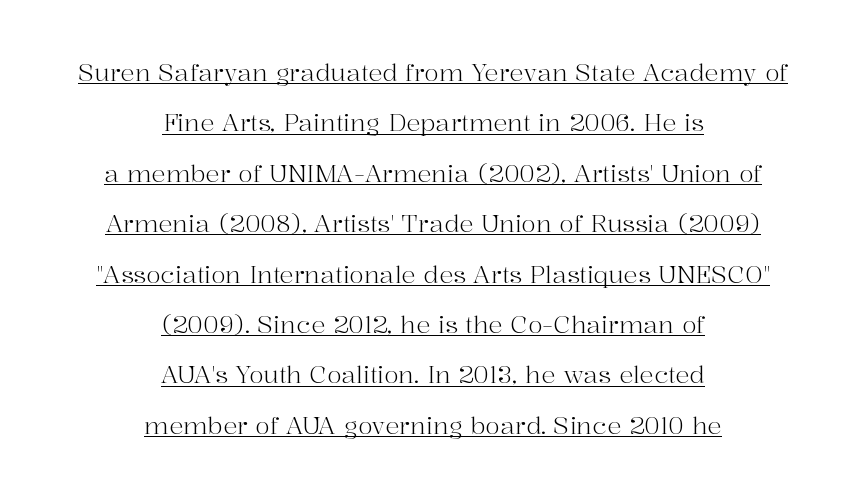
Q: Is the text bold? A: No.
Q: Is the text italic (slanted)? A: No, it is upright.
Q: Is the text underlined? A: Yes.
Q: How is the paragraph aligned? A: Centered.
Q: Is the spacing between letters normal or unusually wide? A: Normal.
Q: Is the spacing between lines tight, normal or loose? A: Loose.
